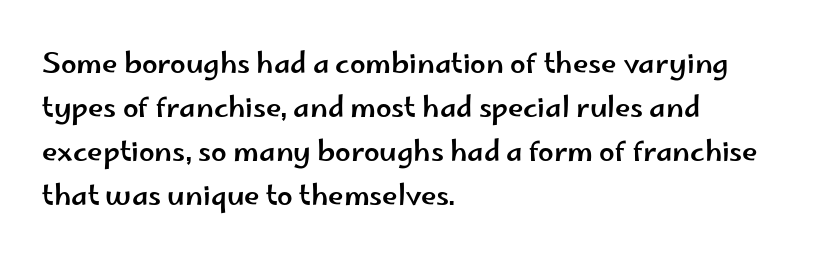
Q: Is the text italic (slanted)? A: No, it is upright.
Q: Is the typeface a serif or a sans-serif typeface? A: Sans-serif.
Q: Is the text underlined? A: No.
Q: How is the paragraph aligned? A: Left-aligned.
Q: Is the spacing between letters normal or unusually wide? A: Normal.
Q: Is the spacing between lines tight, normal or loose? A: Normal.
Q: Width (condensed, normal, or wide)? A: Wide.
Q: Stroke contrast? A: Low.
Q: x-height? A: Small.
Q: Monospaced? A: No.
